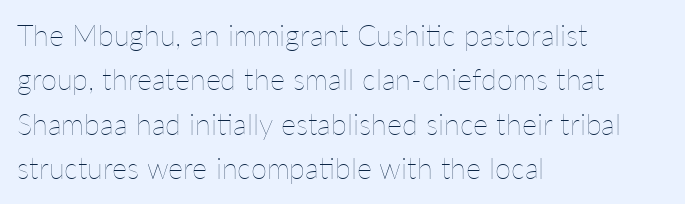
The image shows 29 px thin type, upright; set left-aligned, normal line spacing (1.53x), normal letter spacing, not underlined; low stroke contrast and a medium x-height.
